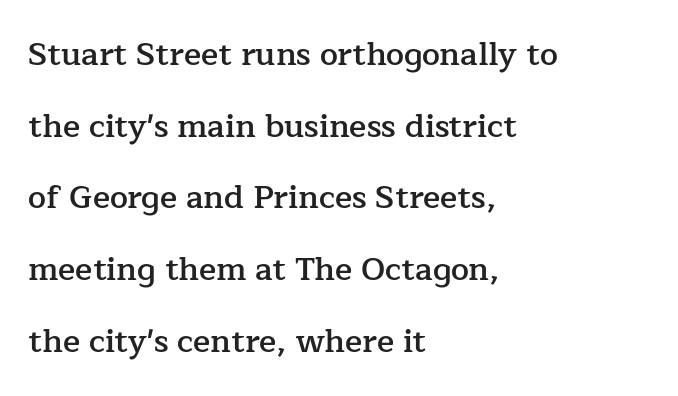
The image shows 32 px semibold serif type, upright; set left-aligned, loose line spacing (2.24x), normal letter spacing, not underlined; low stroke contrast and a medium x-height.
